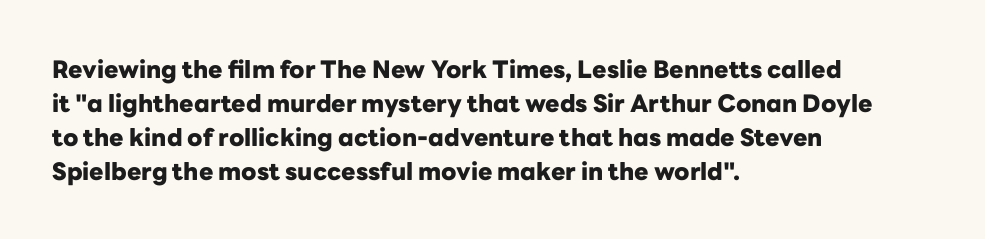
Check under the words: just untouched page. The lettering stays uniformly vertical, giving the passage a roman look. Does the weight exceed regular? Yes, all the way to bold. Leading: standard.
